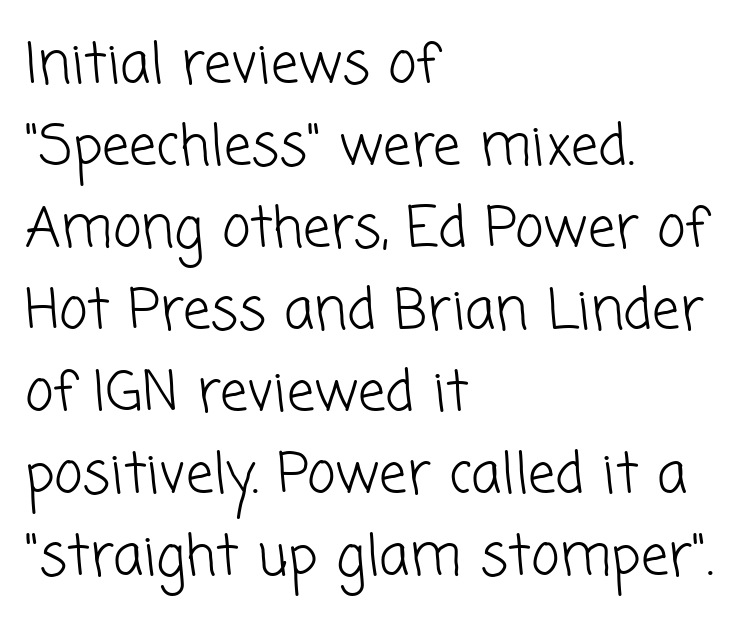
{"serif": "no", "bold": "no", "weight": "light", "width": "normal", "stroke_contrast": "low", "x_height": "medium", "monospaced": "no", "underline": "no", "align": "left", "line_spacing": "normal", "line_spacing_ratio": 1.49, "letter_spacing": "normal", "letter_spacing_em": 0.0, "glyph_px": 55}
